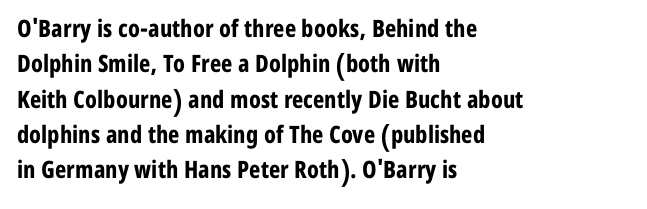
{"italic": "no", "bold": "yes", "underline": "no", "align": "left", "line_spacing": "normal", "line_spacing_ratio": 1.47, "letter_spacing": "normal", "letter_spacing_em": 0.0, "glyph_px": 24}
